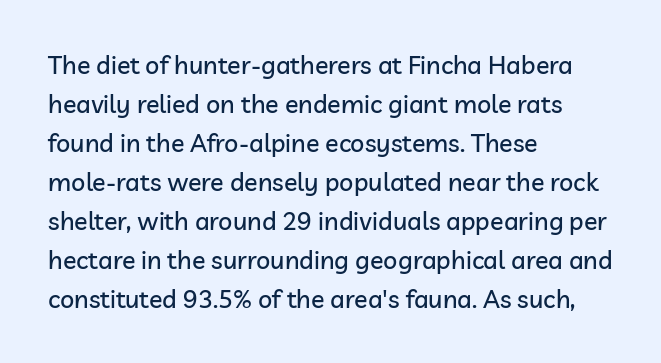
Q: Is the text italic (slanted)? A: No, it is upright.
Q: Is the text underlined? A: No.
Q: How is the paragraph aligned? A: Left-aligned.
Q: Is the spacing between letters normal or unusually wide? A: Normal.
Q: Is the spacing between lines tight, normal or loose? A: Normal.
